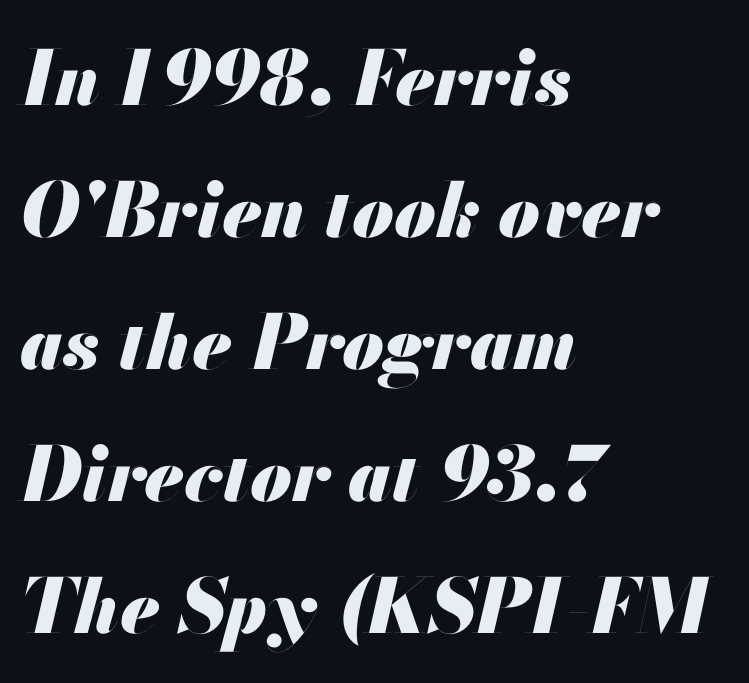
These lines were composed using italics. A dark, heavy texture on the line: the type is bold. The passage shown is typed in a proportional face where columns would drift. Reading down the block, your eye returns to a fixed left position each line. The tracking reads as untouched default to a designer's eye. Plain, unruled lines of type.
